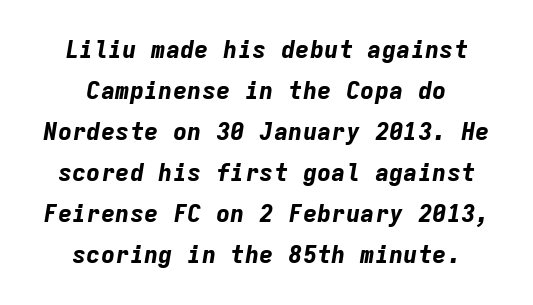
{"italic": "yes", "lean": "right", "slant_degrees": 9, "bold": "yes", "underline": "no", "align": "center", "line_spacing_ratio": 1.71, "letter_spacing": "normal", "letter_spacing_em": 0.0, "glyph_px": 24}
